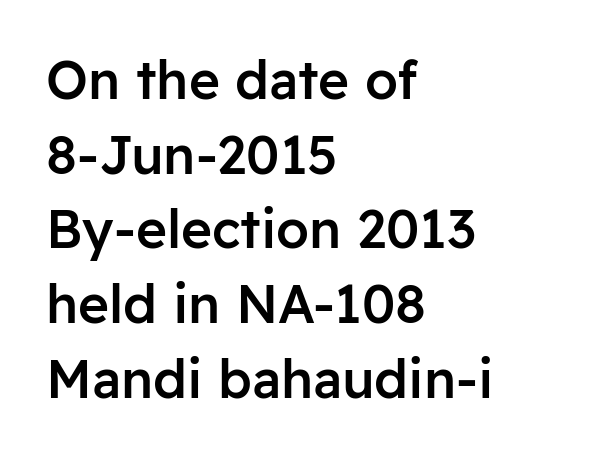
Q: Is the text bold? A: Semi-bold.
Q: Is the text italic (slanted)? A: No, it is upright.
Q: Is the typeface a serif or a sans-serif typeface? A: Sans-serif.
Q: Is the text underlined? A: No.
Q: How is the paragraph aligned? A: Left-aligned.
Q: Is the spacing between letters normal or unusually wide? A: Normal.
Q: Is the spacing between lines tight, normal or loose? A: Normal.
Q: Width (condensed, normal, or wide)? A: Normal.
Q: Stroke contrast? A: Low.
Q: x-height? A: Medium.
Q: Monospaced? A: No.
